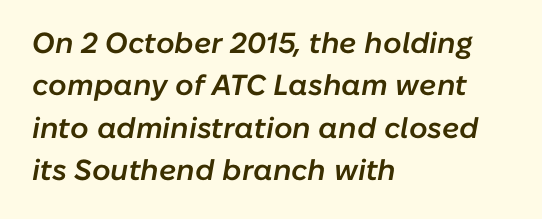
The image shows 29 px semibold type, italic (leaning right); set left-aligned, normal line spacing (1.46x), normal letter spacing, not underlined; low stroke contrast and a medium x-height.
